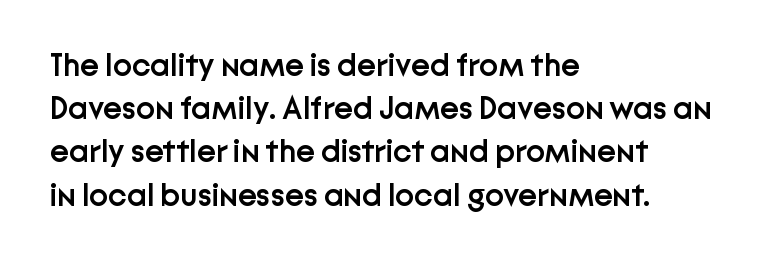
Characters follow at the spacing the type designer built in. Summary of weight: moderately heavy, a semibold. Left-aligned paragraph, ragged on the right. The letters advance in unequal steps, a hallmark of proportional type. Do the letters lean? They stand straight.
